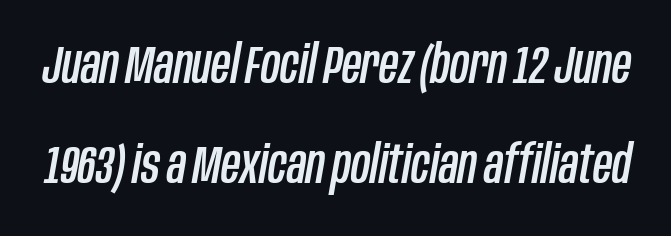
The image shows 53 px condensed type, italic (leaning right); set line spacing 1.88x, normal letter spacing, not underlined; low stroke contrast and a large x-height.
